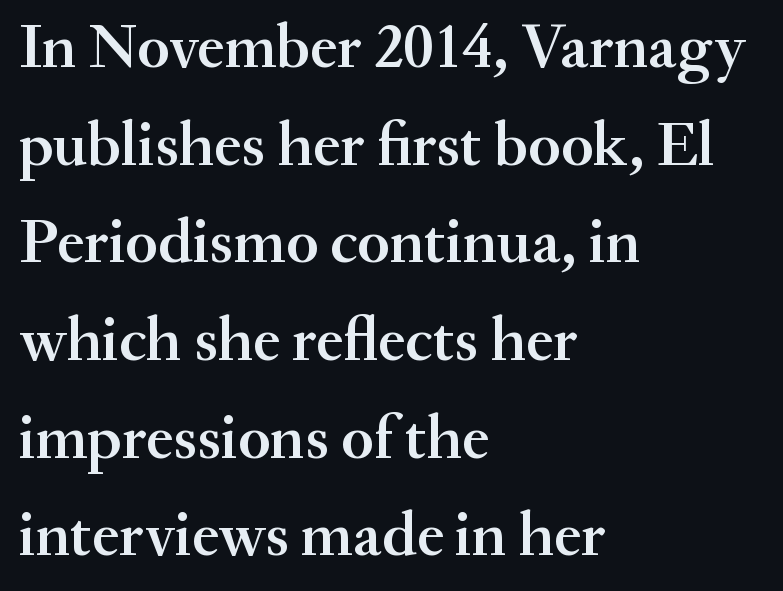
{"serif": "yes", "italic": "no", "bold": "semi", "weight": "semibold", "width": "normal", "stroke_contrast": "medium", "x_height": "small", "monospaced": "no", "underline": "no", "align": "left", "line_spacing": "normal", "line_spacing_ratio": 1.55, "letter_spacing": "normal", "letter_spacing_em": 0.0, "glyph_px": 63}
